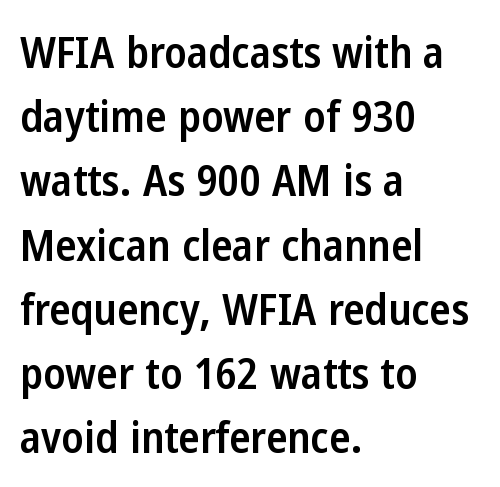
{"serif": "no", "italic": "no", "bold": "semi", "weight": "semibold", "width": "condensed", "stroke_contrast": "low", "x_height": "medium", "monospaced": "no", "underline": "no", "align": "left", "line_spacing": "normal", "line_spacing_ratio": 1.46, "letter_spacing": "normal", "letter_spacing_em": 0.0, "glyph_px": 44}
